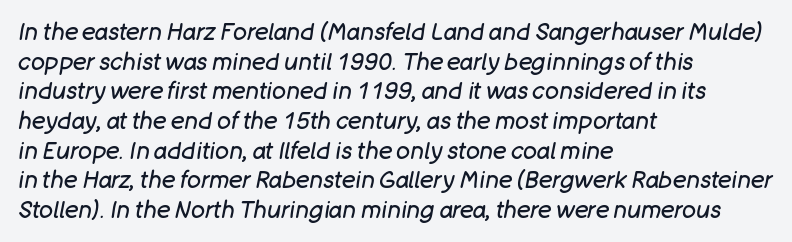
The image shows 23 px text type, italic (leaning right); set left-aligned, normal line spacing (1.29x), normal letter spacing, not underlined.
